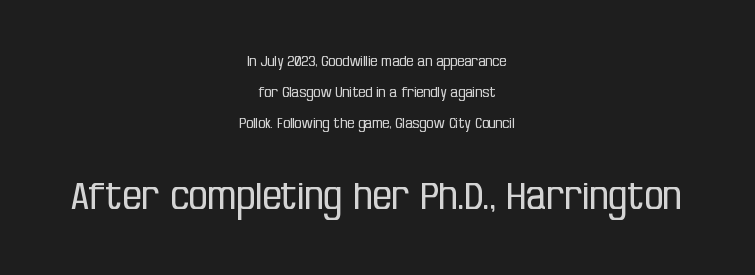
Q: Is the text bold? A: No.
Q: Is the text italic (slanted)? A: No, it is upright.
Q: Is the typeface a serif or a sans-serif typeface? A: Sans-serif.
Q: Is the text underlined? A: No.
Q: How is the paragraph aligned? A: Centered.
Q: Is the spacing between letters normal or unusually wide? A: Normal.
Q: Is the spacing between lines tight, normal or loose? A: Loose.
Q: Which block of text is set in a larger size, the first (top) or the second (bottom)? A: The second (bottom) one.
Q: Width (condensed, normal, or wide)? A: Condensed.
Q: Stroke contrast? A: Low.
Q: x-height? A: Large.
Q: Monospaced? A: No.
